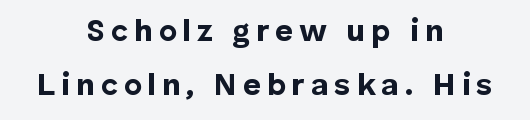
If you drew a line through each stem, it would be perfectly vertical. Looks like regular typesetting: each glyph gets only the width it needs. The text was rendered using a sans face with plain stroke endings. Caption: bold face, heavy strokes.
